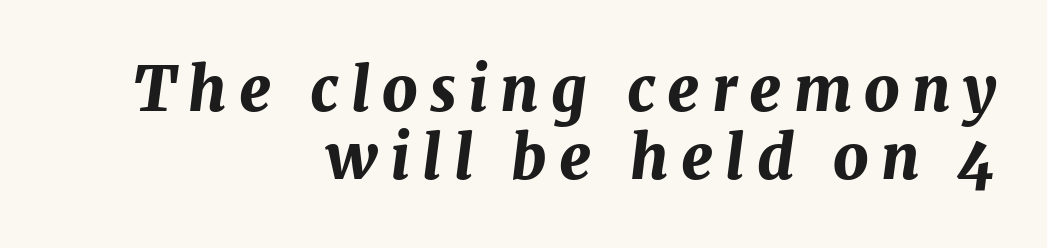
{"italic": "yes", "lean": "right", "slant_degrees": 7, "bold": "yes", "weight": "bold", "width": "normal", "stroke_contrast": "medium", "x_height": "medium", "monospaced": "no", "underline": "no", "align": "right", "line_spacing": "tight", "line_spacing_ratio": 1.12, "letter_spacing": "wide", "letter_spacing_em": 0.2, "glyph_px": 61}
